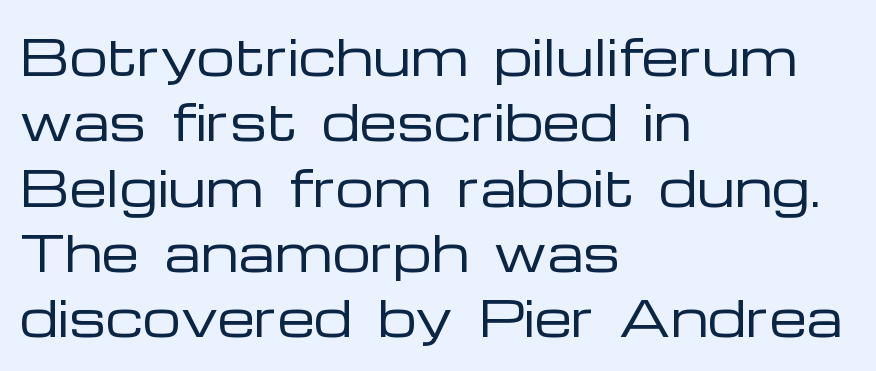
The image shows 48 px regular-weight, wide sans-serif type, upright; set left-aligned, normal line spacing (1.36x), normal letter spacing, not underlined; low stroke contrast and a medium x-height.
